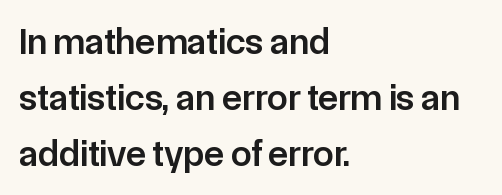
{"serif": "no", "italic": "no", "bold": "semi", "weight": "semibold", "width": "normal", "stroke_contrast": "low", "x_height": "medium", "monospaced": "no", "underline": "no", "align": "left", "line_spacing": "normal", "line_spacing_ratio": 1.52, "letter_spacing": "normal", "letter_spacing_em": 0.0, "glyph_px": 37}
